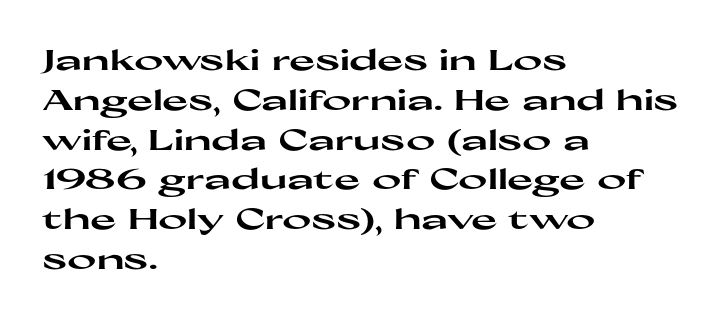
The image shows 28 px heavy, wide sans-serif type, upright; set left-aligned, normal line spacing (1.42x), normal letter spacing, not underlined; high stroke contrast and a medium x-height.
